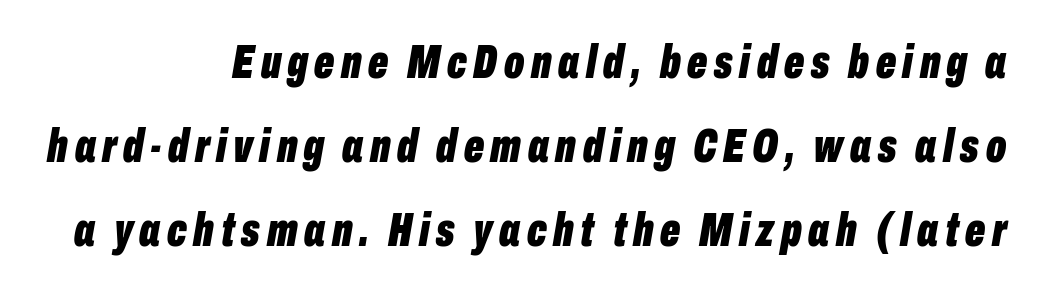
Q: Is the text bold? A: Yes.
Q: Is the text italic (slanted)? A: Yes, it leans right by about 10 degrees.
Q: Is the text underlined? A: No.
Q: How is the paragraph aligned? A: Right-aligned.
Q: Width (condensed, normal, or wide)? A: Condensed.
Q: Stroke contrast? A: Low.
Q: x-height? A: Medium.
Q: Monospaced? A: No.
